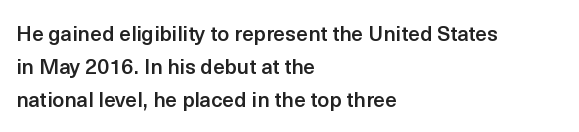
Q: Is the text bold? A: Semi-bold.
Q: Is the text italic (slanted)? A: No, it is upright.
Q: Is the text underlined? A: No.
Q: How is the paragraph aligned? A: Left-aligned.
Q: Is the spacing between letters normal or unusually wide? A: Normal.
Q: Is the spacing between lines tight, normal or loose? A: Normal.
